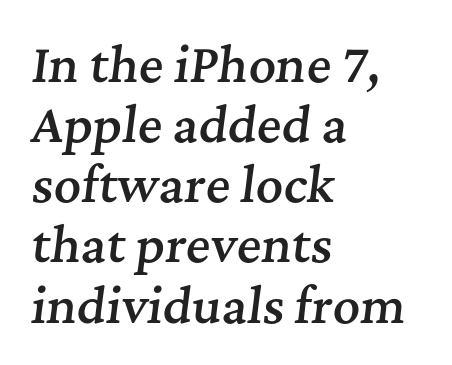
The image shows 47 px semibold serif type, italic (leaning right); set left-aligned, normal line spacing (1.28x), normal letter spacing, not underlined; medium stroke contrast and a medium x-height.
